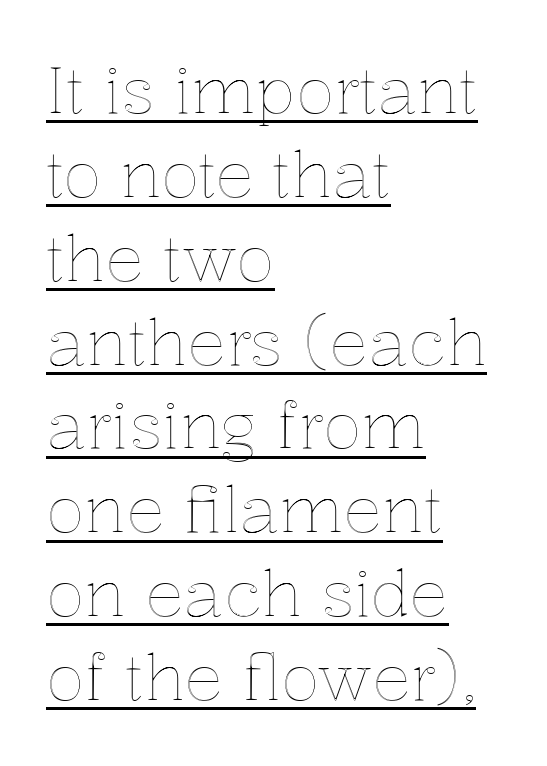
{"italic": "no", "width": "normal", "x_height": "medium", "monospaced": "no", "underline": "yes", "align": "left", "line_spacing": "normal", "line_spacing_ratio": 1.31, "letter_spacing": "normal", "letter_spacing_em": 0.0, "glyph_px": 64}
